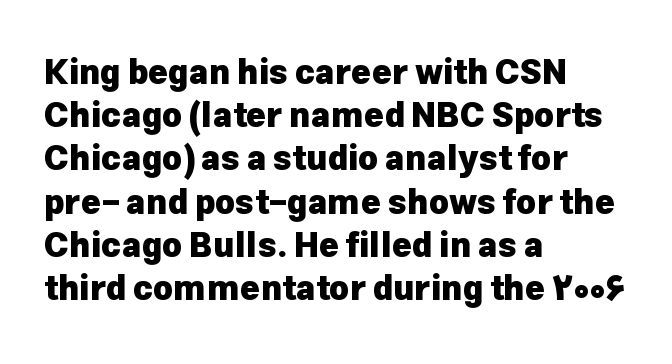
{"serif": "no", "italic": "no", "bold": "yes", "weight": "heavy", "width": "normal", "stroke_contrast": "low", "x_height": "medium", "monospaced": "no", "underline": "no", "align": "left", "line_spacing": "normal", "line_spacing_ratio": 1.27, "letter_spacing": "normal", "letter_spacing_em": 0.0, "glyph_px": 34}
